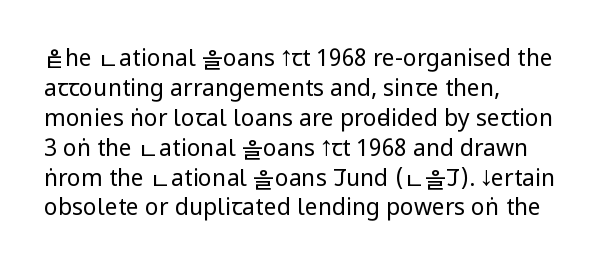
Q: Is the text bold? A: No.
Q: Is the text italic (slanted)? A: No, it is upright.
Q: Is the text underlined? A: No.
Q: How is the paragraph aligned? A: Left-aligned.
Q: Is the spacing between letters normal or unusually wide? A: Normal.
Q: Is the spacing between lines tight, normal or loose? A: Normal.
